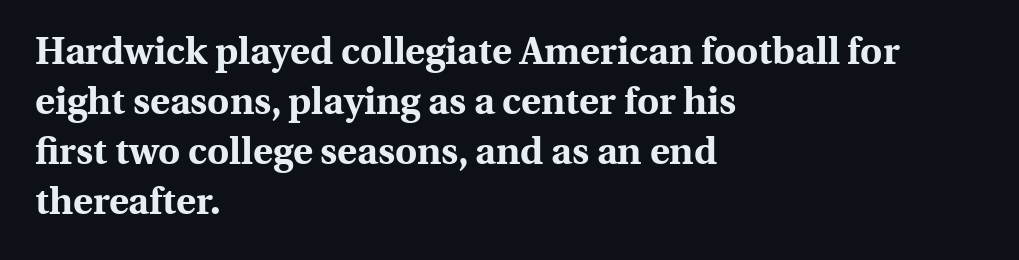
The image shows 38 px bold serif type, upright; set left-aligned, normal line spacing (1.32x), normal letter spacing, not underlined; a medium x-height.
